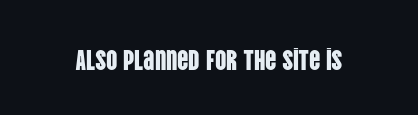
Q: Is the text italic (slanted)? A: No, it is upright.
Q: Is the typeface a serif or a sans-serif typeface? A: Sans-serif.
Q: Is the text underlined? A: No.
Q: Is the spacing between letters normal or unusually wide? A: Normal.
Q: Width (condensed, normal, or wide)? A: Condensed.
Q: Stroke contrast? A: Low.
Q: x-height? A: Large.
Q: Monospaced? A: No.
